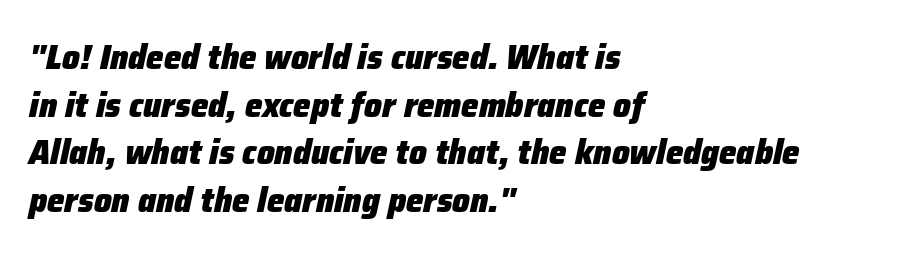
Q: Is the text bold? A: Yes.
Q: Is the text italic (slanted)? A: Yes, it leans right by about 12 degrees.
Q: Is the text underlined? A: No.
Q: How is the paragraph aligned? A: Left-aligned.
Q: Is the spacing between letters normal or unusually wide? A: Normal.
Q: Is the spacing between lines tight, normal or loose? A: Normal.
Q: Width (condensed, normal, or wide)? A: Normal.
Q: Stroke contrast? A: Low.
Q: x-height? A: Medium.
Q: Monospaced? A: No.
